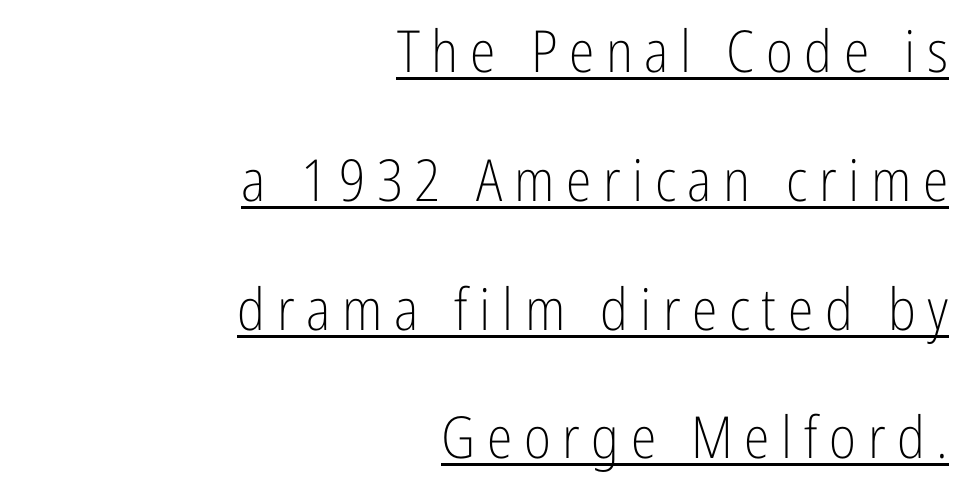
Regarding serifs, this sample does without them. Underlined type. The passage shown stacks its lines with a broad gap. Characters remain perfectly vertical along every line. Character widths vary here, with narrow letters taking less room than wide ones. The ragged edge is on the left, which tells us the setting is flush right.
